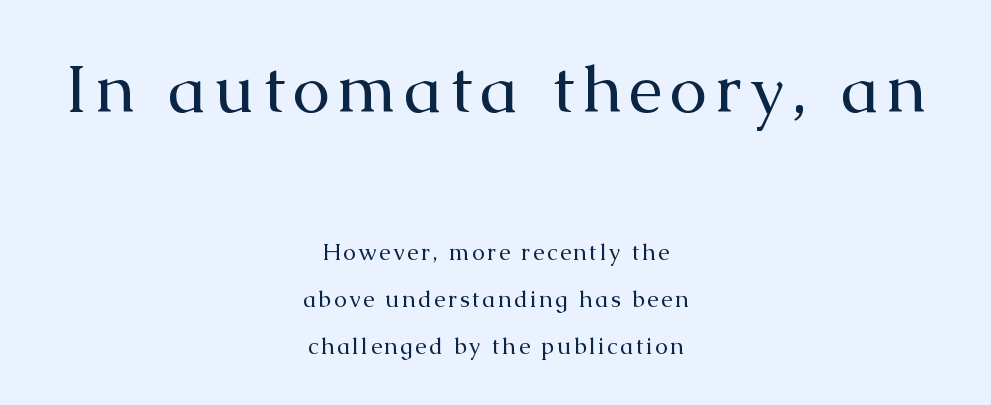
{"serif": "yes", "italic": "no", "bold": "no", "weight": "regular", "width": "normal", "stroke_contrast": "medium", "x_height": "medium", "monospaced": "no", "underline": "no", "align": "center", "line_spacing": "loose", "line_spacing_ratio": 2.04, "larger_block": "first", "size_ratio": 2.96, "glyph_px": 68}
